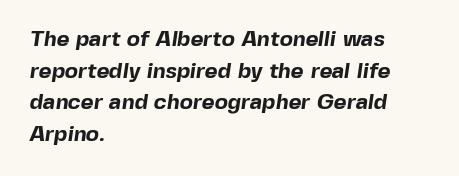
Q: Is the text bold? A: Yes.
Q: Is the text underlined? A: No.
Q: How is the paragraph aligned? A: Left-aligned.
Q: Is the spacing between letters normal or unusually wide? A: Normal.
Q: Is the spacing between lines tight, normal or loose? A: Normal.
